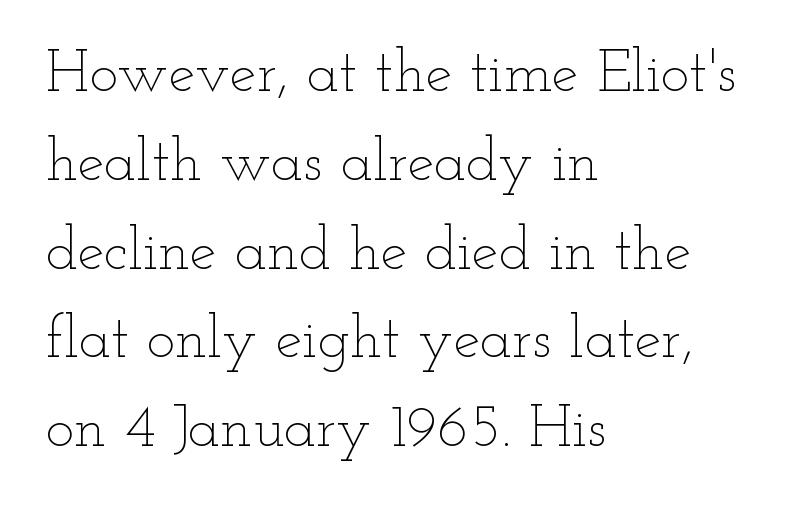
Q: Is the text bold? A: No.
Q: Is the text italic (slanted)? A: No, it is upright.
Q: Is the text underlined? A: No.
Q: How is the paragraph aligned? A: Left-aligned.
Q: Is the spacing between letters normal or unusually wide? A: Normal.
Q: Is the spacing between lines tight, normal or loose? A: Normal.
Q: Width (condensed, normal, or wide)? A: Wide.
Q: Stroke contrast? A: Low.
Q: x-height? A: Small.
Q: Monospaced? A: No.
